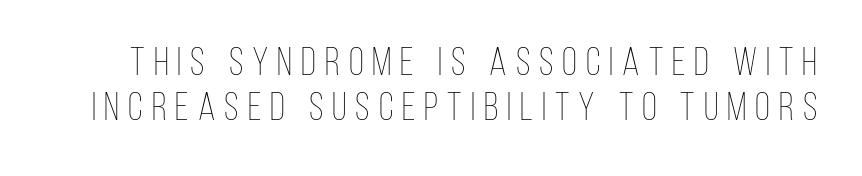
Q: Is the text bold? A: No.
Q: Is the text italic (slanted)? A: No, it is upright.
Q: Is the text underlined? A: No.
Q: Is the spacing between letters normal or unusually wide? A: Unusually wide.
Q: Width (condensed, normal, or wide)? A: Condensed.
Q: Stroke contrast? A: Low.
Q: x-height? A: Large.
Q: Monospaced? A: No.
